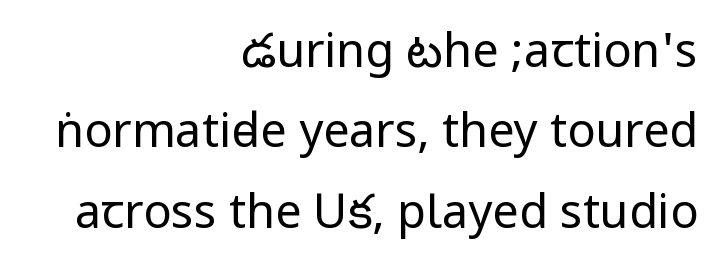
Q: Is the text bold? A: No.
Q: Is the text italic (slanted)? A: No, it is upright.
Q: Is the typeface a serif or a sans-serif typeface? A: Sans-serif.
Q: Is the text underlined? A: No.
Q: How is the paragraph aligned? A: Right-aligned.
Q: Is the spacing between letters normal or unusually wide? A: Normal.
Q: Width (condensed, normal, or wide)? A: Condensed.
Q: Stroke contrast? A: Low.
